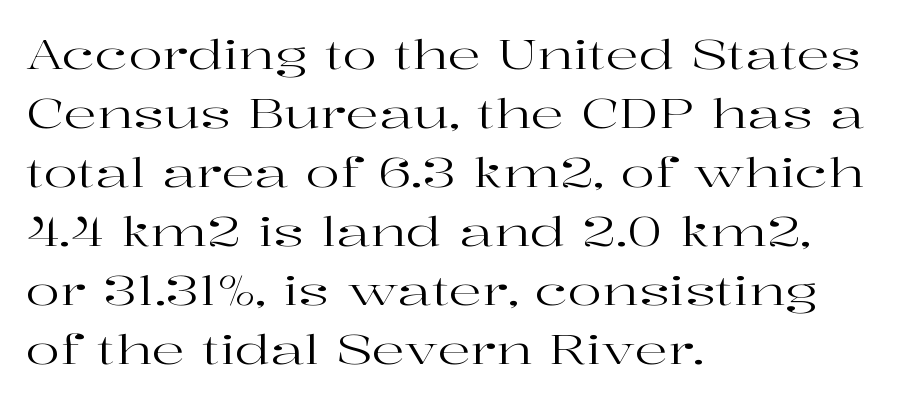
Q: Is the text bold? A: No.
Q: Is the text italic (slanted)? A: No, it is upright.
Q: Is the typeface a serif or a sans-serif typeface? A: Serif.
Q: Is the text underlined? A: No.
Q: How is the paragraph aligned? A: Left-aligned.
Q: Is the spacing between letters normal or unusually wide? A: Normal.
Q: Is the spacing between lines tight, normal or loose? A: Normal.
Q: Width (condensed, normal, or wide)? A: Wide.
Q: Stroke contrast? A: High.
Q: x-height? A: Medium.
Q: Monospaced? A: No.
